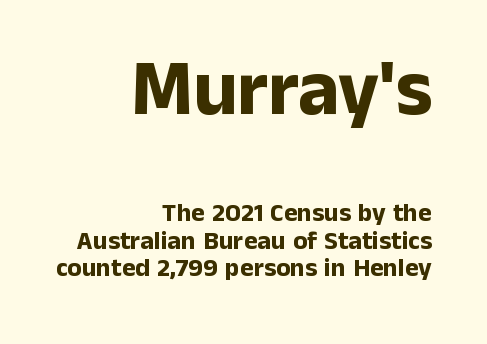
The image shows 78 px bold sans-serif type, upright; set right-aligned, tight line spacing (1.07x), normal letter spacing, not underlined; the first (top) block is 3.0x larger; low stroke contrast and a medium x-height.
